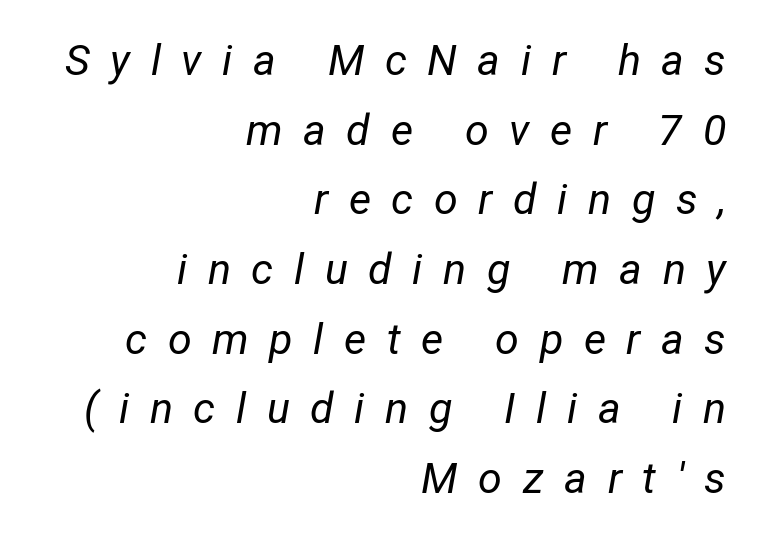
Q: Is the text bold? A: No.
Q: Is the text italic (slanted)? A: Yes, it leans right by about 12 degrees.
Q: Is the text underlined? A: No.
Q: How is the paragraph aligned? A: Right-aligned.
Q: Is the spacing between letters normal or unusually wide? A: Unusually wide.
Q: Is the spacing between lines tight, normal or loose? A: Normal.
Q: Width (condensed, normal, or wide)? A: Condensed.
Q: Stroke contrast? A: Low.
Q: x-height? A: Medium.
Q: Monospaced? A: No.
